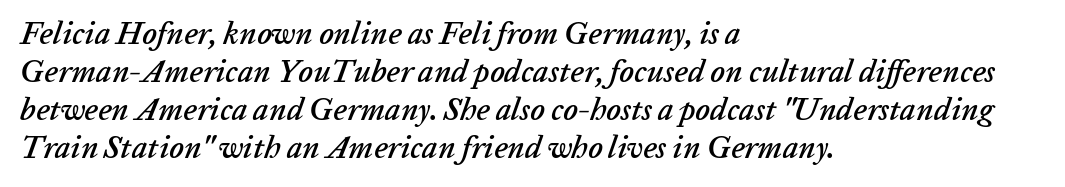
{"italic": "yes", "lean": "right", "slant_degrees": 20, "width": "normal", "stroke_contrast": "low", "x_height": "medium", "monospaced": "no", "underline": "no", "align": "left", "line_spacing_ratio": 1.23, "letter_spacing": "normal", "letter_spacing_em": 0.0, "glyph_px": 31}
